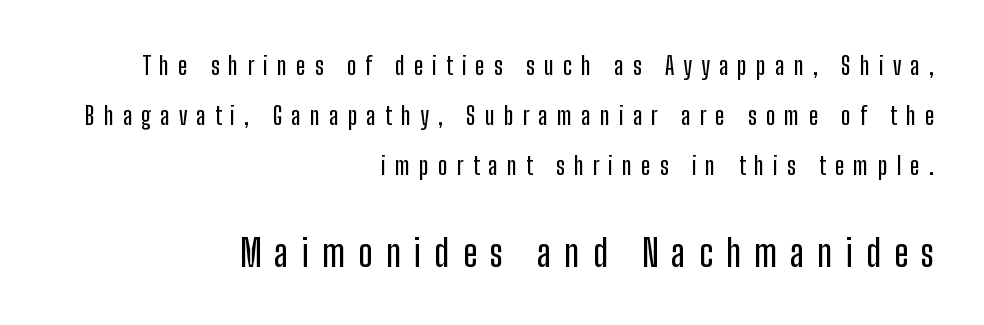
You get the small type first, then a jump to larger type. To sum up the face: it is a sans, with no serifs. Note the varied advance widths — an 'i' is clearly narrower than an 'm'. Just letters on the line, the space beneath them empty. Words appear elongated and porous because spacing is wide. Characters remain perfectly vertical along every line.
